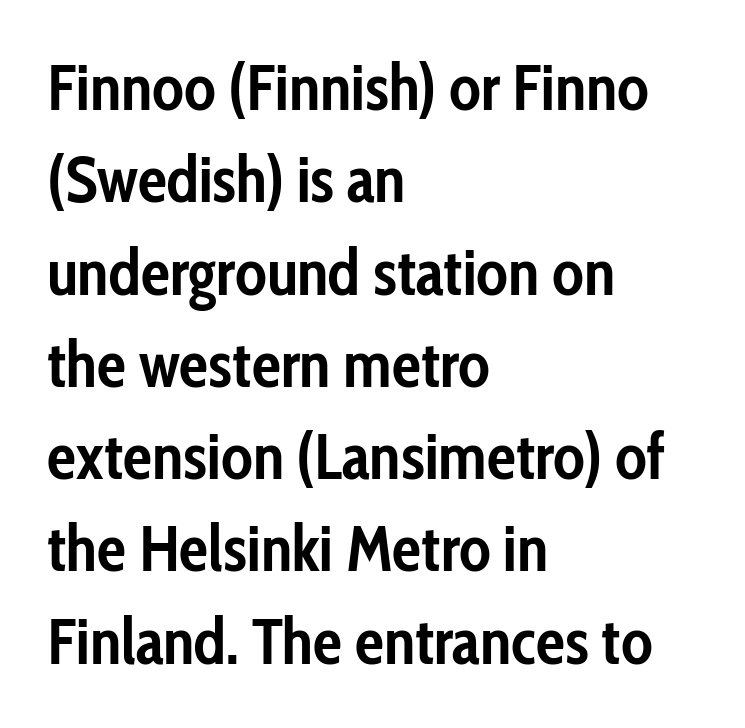
Q: Is the text bold? A: Yes.
Q: Is the text italic (slanted)? A: No, it is upright.
Q: Is the typeface a serif or a sans-serif typeface? A: Sans-serif.
Q: Is the text underlined? A: No.
Q: How is the paragraph aligned? A: Left-aligned.
Q: Is the spacing between letters normal or unusually wide? A: Normal.
Q: Is the spacing between lines tight, normal or loose? A: Normal.
Q: Width (condensed, normal, or wide)? A: Condensed.
Q: Stroke contrast? A: Low.
Q: x-height? A: Medium.
Q: Monospaced? A: No.
